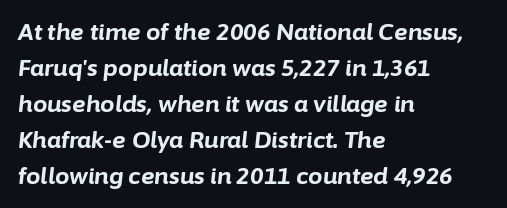
{"italic": "yes", "lean": "right", "slant_degrees": 6, "bold": "yes", "underline": "no", "align": "left", "line_spacing": "normal", "line_spacing_ratio": 1.56, "letter_spacing": "normal", "letter_spacing_em": 0.0, "glyph_px": 23}
